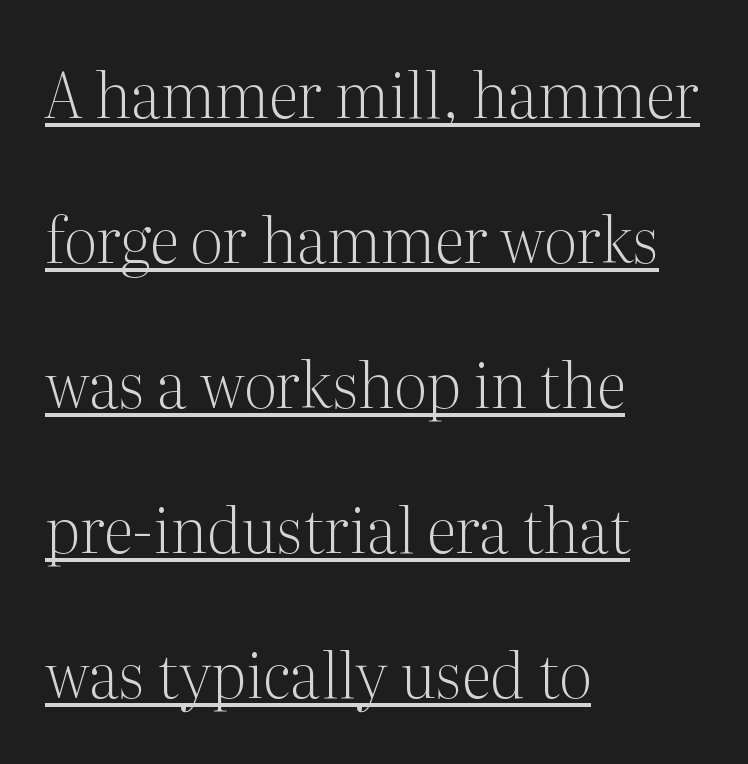
Q: Is the text bold? A: No.
Q: Is the text italic (slanted)? A: No, it is upright.
Q: Is the typeface a serif or a sans-serif typeface? A: Serif.
Q: Is the text underlined? A: Yes.
Q: How is the paragraph aligned? A: Left-aligned.
Q: Is the spacing between letters normal or unusually wide? A: Normal.
Q: Is the spacing between lines tight, normal or loose? A: Loose.
Q: Width (condensed, normal, or wide)? A: Normal.
Q: Stroke contrast? A: Medium.
Q: x-height? A: Medium.
Q: Monospaced? A: No.
